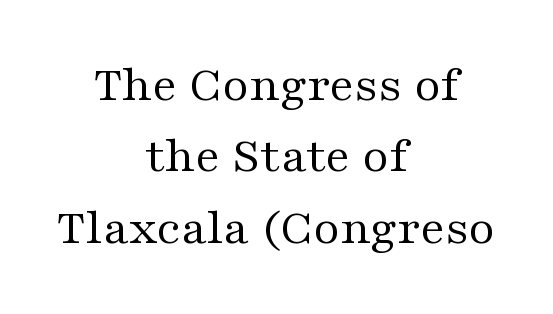
{"serif": "yes", "italic": "no", "bold": "no", "weight": "regular", "width": "wide", "stroke_contrast": "medium", "x_height": "medium", "monospaced": "no", "underline": "no", "align": "center", "line_spacing": "normal", "line_spacing_ratio": 1.4, "letter_spacing": "normal", "letter_spacing_em": 0.0, "glyph_px": 51}
